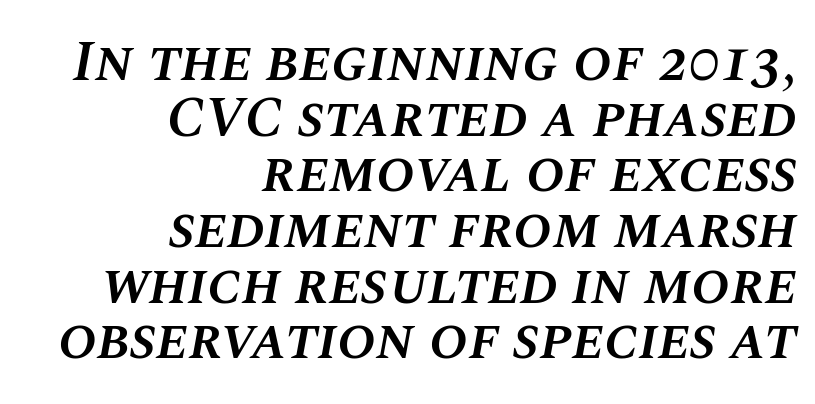
Q: Is the text bold? A: Semi-bold.
Q: Is the text italic (slanted)? A: Yes, it leans right by about 10 degrees.
Q: Is the text underlined? A: No.
Q: How is the paragraph aligned? A: Right-aligned.
Q: Is the spacing between letters normal or unusually wide? A: Normal.
Q: Is the spacing between lines tight, normal or loose? A: Tight.
Q: Width (condensed, normal, or wide)? A: Normal.
Q: Stroke contrast? A: Medium.
Q: x-height? A: Large.
Q: Monospaced? A: No.
